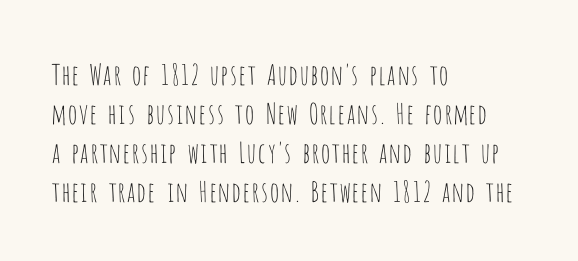
Bare-footed words on every line. How are the letters spaced? Ordinarily, with no added tracking. Every stem runs plumb, perpendicular to the baseline. The letters advance in unequal steps, a hallmark of proportional type.
